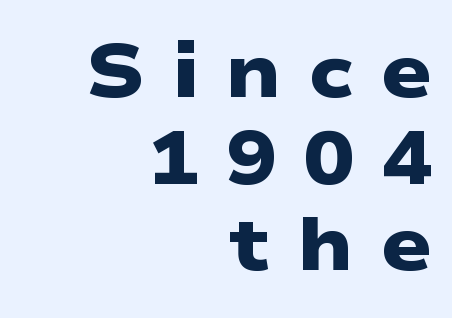
Q: Is the text bold? A: Yes.
Q: Is the typeface a serif or a sans-serif typeface? A: Sans-serif.
Q: Is the text underlined? A: No.
Q: How is the paragraph aligned? A: Right-aligned.
Q: Is the spacing between letters normal or unusually wide? A: Unusually wide.
Q: Is the spacing between lines tight, normal or loose? A: Tight.
Q: Width (condensed, normal, or wide)? A: Wide.
Q: Stroke contrast? A: Low.
Q: x-height? A: Medium.
Q: Monospaced? A: No.
